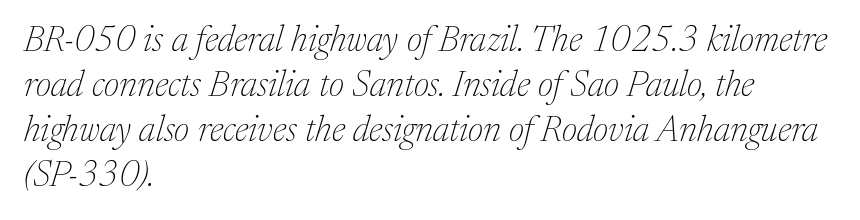
When letters slant like this, we call the style italic. The passage shown is typeset with a serif family. Nobody drew a line under any word here. Think of a printed novel: that variable character pitch is what you see here. All the whitespace from short lines collects on the right. Unbolded letterforms with no extra heft.
